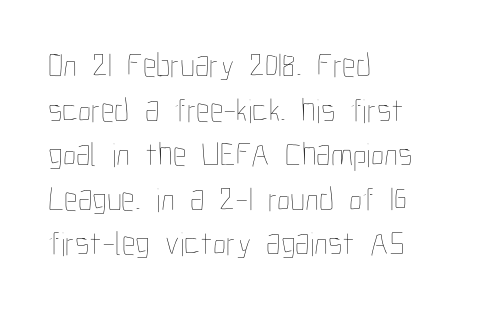
{"italic": "no", "bold": "no", "weight": "thin", "width": "condensed", "stroke_contrast": "low", "x_height": "medium", "monospaced": "no", "underline": "no", "align": "left", "line_spacing": "normal", "line_spacing_ratio": 1.31, "letter_spacing": "normal", "letter_spacing_em": 0.0, "glyph_px": 34}
